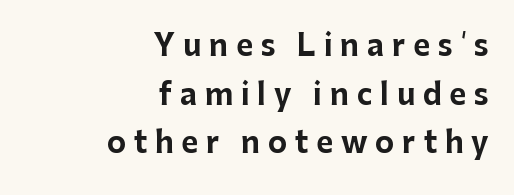
The image shows 29 px bold sans-serif type, upright; set right-aligned, normal line spacing (1.68x), unusually wide letter spacing (+0.27 em), not underlined; low stroke contrast and a medium x-height.
